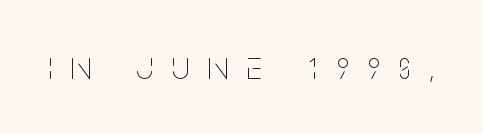
Weight: not bold — regular or lighter. Between one letter and the next there's a generous, obvious gap. Think of a printed novel: that variable character pitch is what you see here. Does the lettering tilt? It doesn't — this is upright.
